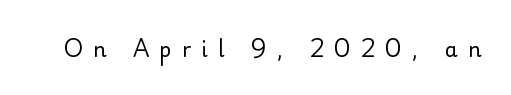
Caption: expanded tracking, letters set apart. Weight class: somewhere from thin through regular. A bare baseline throughout the passage. Designer's note — italics off, roman on.
